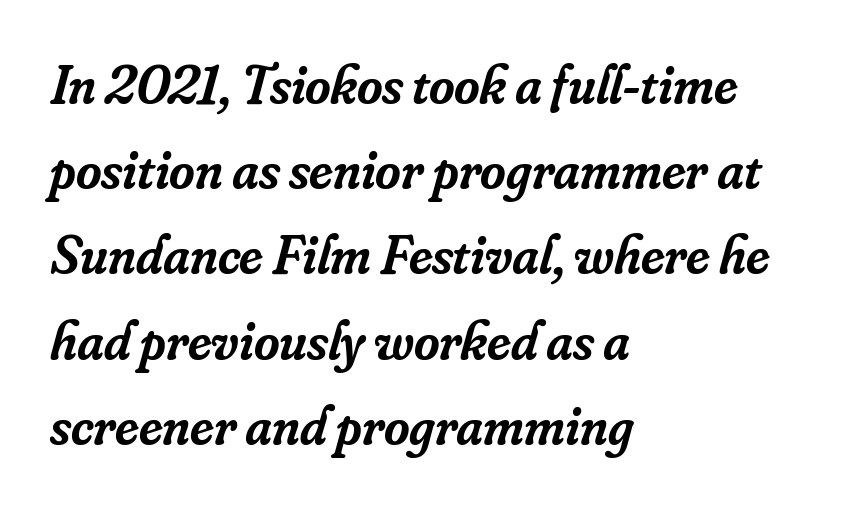
Q: Is the text bold? A: Semi-bold.
Q: Is the text italic (slanted)? A: Yes, it leans right by about 16 degrees.
Q: Is the typeface a serif or a sans-serif typeface? A: Serif.
Q: Is the text underlined? A: No.
Q: How is the paragraph aligned? A: Left-aligned.
Q: Is the spacing between letters normal or unusually wide? A: Normal.
Q: Is the spacing between lines tight, normal or loose? A: Normal.
Q: Width (condensed, normal, or wide)? A: Normal.
Q: Stroke contrast? A: Low.
Q: x-height? A: Small.
Q: Monospaced? A: No.
